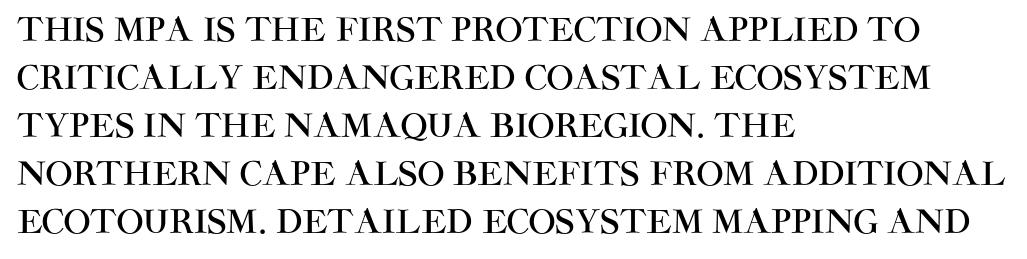
The passage shown is typed in a proportional face where columns would drift. You could call the tracking neutral — neither tight nor loose. The passage shown is typeset with a sans-serif family. The strip under each line holds only bare page. Vertical strokes here are truly vertical. Students, observe: this is what conventionally led text looks like.
